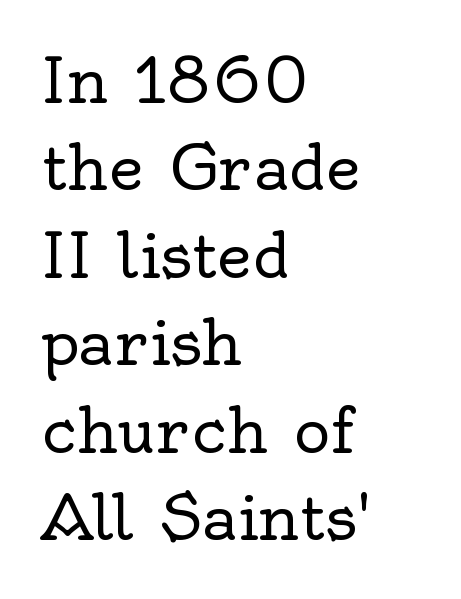
{"serif": "yes", "italic": "no", "bold": "no", "weight": "regular", "width": "normal", "x_height": "small", "monospaced": "no", "underline": "no", "align": "left", "line_spacing": "normal", "line_spacing_ratio": 1.41, "letter_spacing": "normal", "letter_spacing_em": 0.0, "glyph_px": 62}
